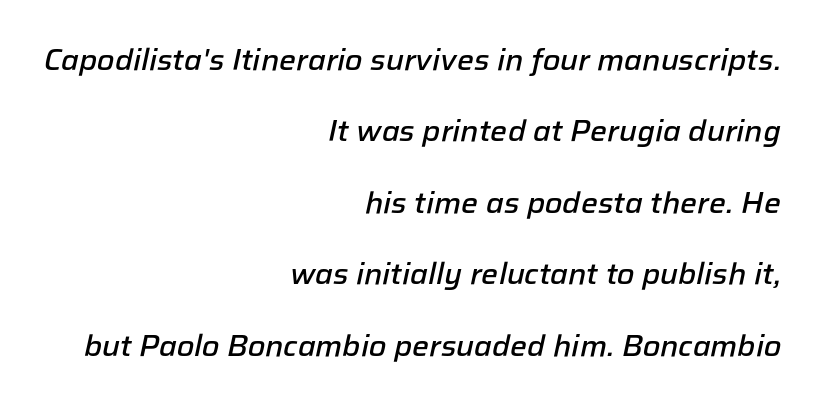
{"italic": "yes", "lean": "right", "slant_degrees": 12, "bold": "semi", "weight": "semibold", "width": "normal", "stroke_contrast": "low", "x_height": "medium", "monospaced": "no", "underline": "no", "align": "right", "line_spacing": "loose", "line_spacing_ratio": 2.38, "letter_spacing": "normal", "letter_spacing_em": 0.0, "glyph_px": 30}
